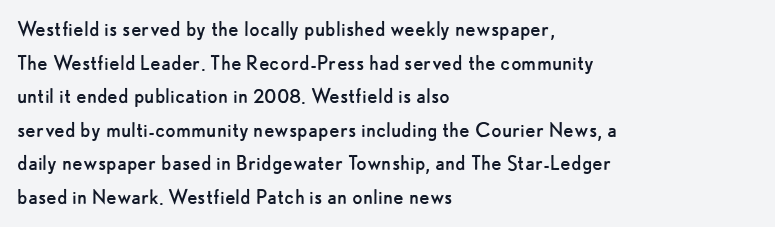
Q: Is the text bold? A: No.
Q: Is the text italic (slanted)? A: No, it is upright.
Q: Is the text underlined? A: No.
Q: How is the paragraph aligned? A: Left-aligned.
Q: Is the spacing between letters normal or unusually wide? A: Normal.
Q: Is the spacing between lines tight, normal or loose? A: Normal.
